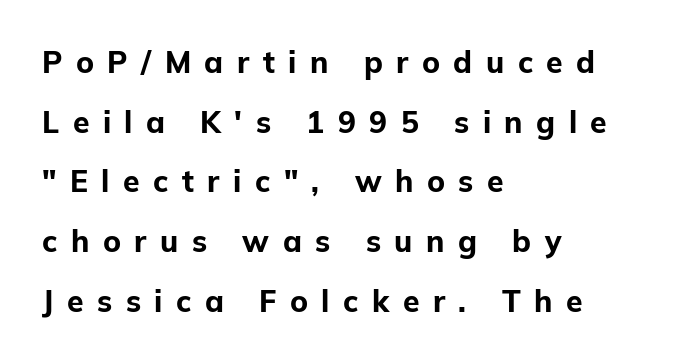
{"serif": "no", "italic": "no", "bold": "yes", "weight": "bold", "width": "normal", "stroke_contrast": "low", "x_height": "medium", "monospaced": "no", "underline": "no", "align": "left", "line_spacing": "loose", "line_spacing_ratio": 1.99, "letter_spacing": "wide", "letter_spacing_em": 0.45, "glyph_px": 30}
